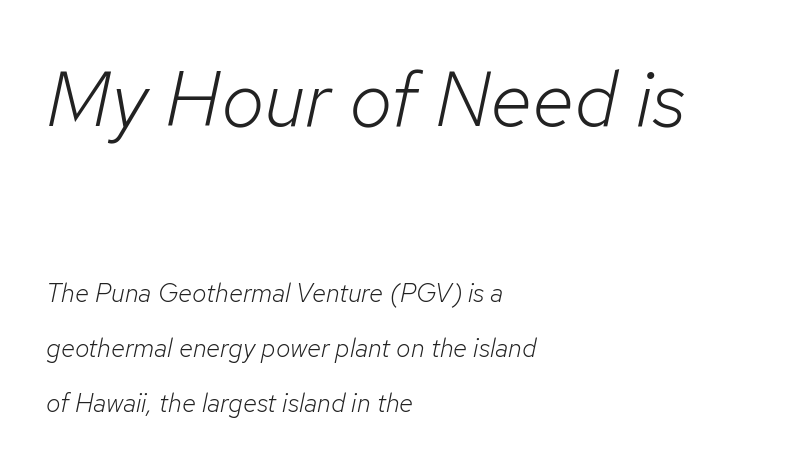
The image shows 78 px light type, italic (leaning right); set left-aligned, loose line spacing (2.13x), normal letter spacing, not underlined; the first (top) block is 3.0x larger; low stroke contrast and a medium x-height.
